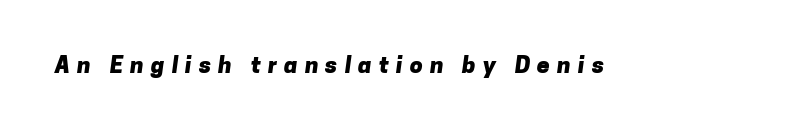
{"bold": "yes", "underline": "no", "letter_spacing": "wide", "letter_spacing_em": 0.31, "glyph_px": 23}
